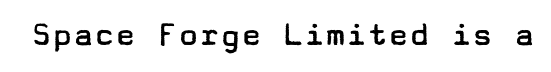
Q: Is the text bold? A: No.
Q: Is the text italic (slanted)? A: No, it is upright.
Q: Is the typeface a serif or a sans-serif typeface? A: Sans-serif.
Q: Is the text underlined? A: No.
Q: Is the spacing between letters normal or unusually wide? A: Normal.
Q: Width (condensed, normal, or wide)? A: Wide.
Q: Stroke contrast? A: Low.
Q: x-height? A: Medium.
